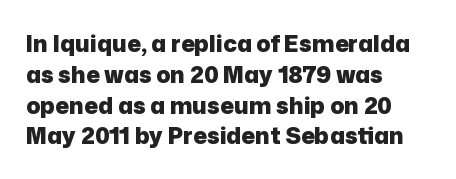
It's the straight-up-and-down kind of type. Descender tails drop into unmarked territory. Weight check: bold — yes, fully. Line beginnings align vertically; line endings do not.
